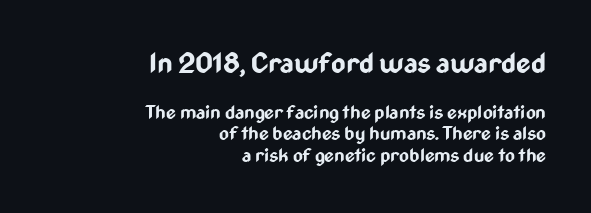
The image shows 28 px bold, condensed sans-serif type, upright; set right-aligned, tight line spacing (1.15x), normal letter spacing, not underlined; the first (top) block is 1.47x larger; low stroke contrast and a medium x-height.
